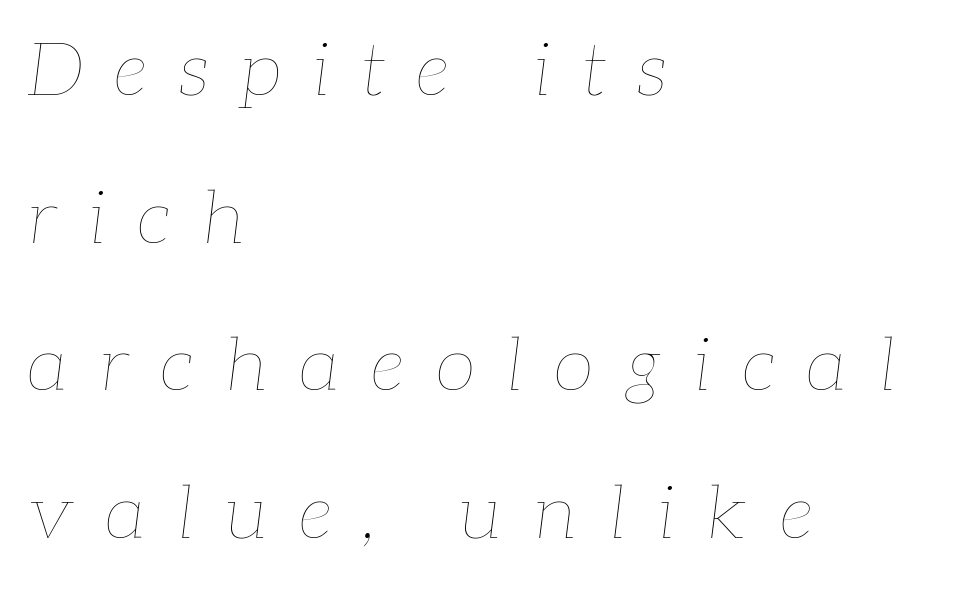
Q: Is the text bold? A: No.
Q: Is the text italic (slanted)? A: Yes, it leans right by about 7 degrees.
Q: Is the text underlined? A: No.
Q: How is the paragraph aligned? A: Left-aligned.
Q: Is the spacing between letters normal or unusually wide? A: Unusually wide.
Q: Is the spacing between lines tight, normal or loose? A: Loose.
Q: Width (condensed, normal, or wide)? A: Normal.
Q: Stroke contrast? A: Low.
Q: x-height? A: Medium.
Q: Monospaced? A: No.
